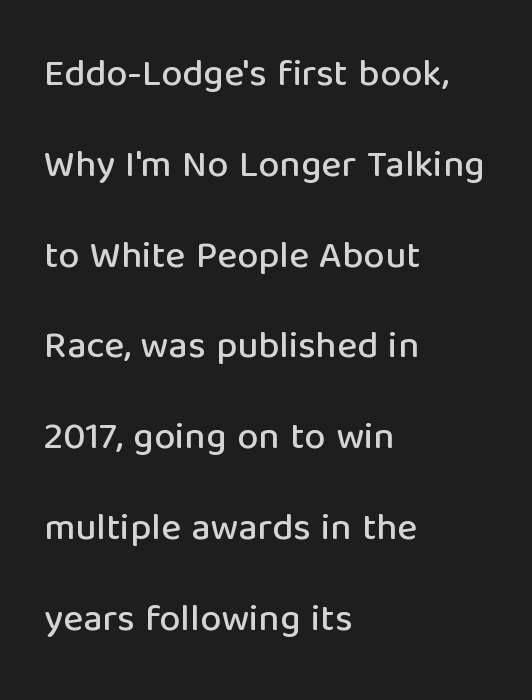
Q: Is the text italic (slanted)? A: No, it is upright.
Q: Is the typeface a serif or a sans-serif typeface? A: Sans-serif.
Q: Is the text underlined? A: No.
Q: How is the paragraph aligned? A: Left-aligned.
Q: Is the spacing between letters normal or unusually wide? A: Normal.
Q: Is the spacing between lines tight, normal or loose? A: Loose.
Q: Width (condensed, normal, or wide)? A: Normal.
Q: Stroke contrast? A: Low.
Q: x-height? A: Medium.
Q: Monospaced? A: No.
